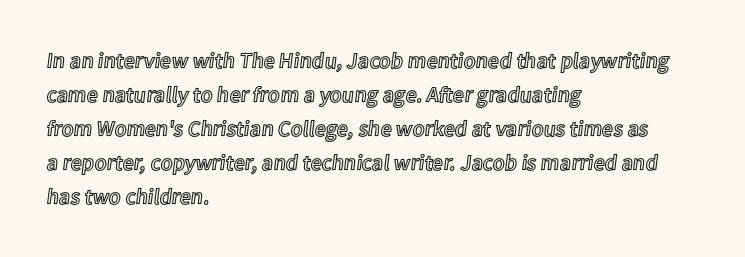
Students, observe: this is what conventionally led text looks like. A clean baseline with only descenders dipping below it. Each word holds together tightly as a unit, with standard inter-letter gaps.
